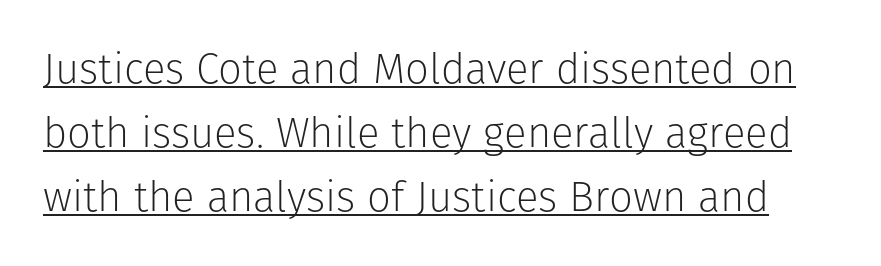
The image shows 42 px light sans-serif type, upright; set normal line spacing (1.52x), normal letter spacing, underlined; low stroke contrast and a medium x-height.
